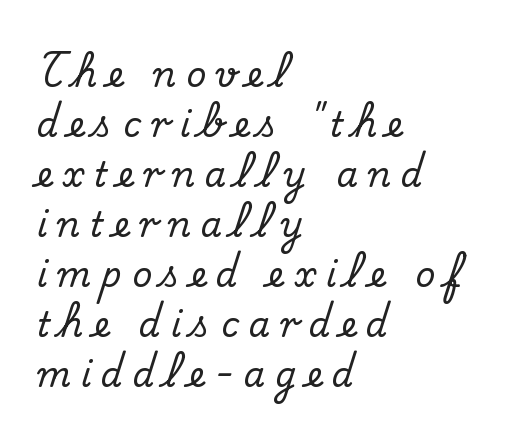
{"serif": "yes", "width": "normal", "stroke_contrast": "medium", "x_height": "small", "monospaced": "no", "underline": "no", "align": "left", "line_spacing": "normal", "line_spacing_ratio": 1.47, "letter_spacing": "wide", "letter_spacing_em": 0.3, "glyph_px": 34}
